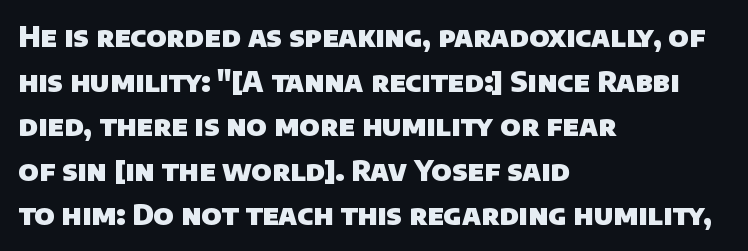
{"serif": "no", "bold": "yes", "weight": "heavy", "width": "normal", "stroke_contrast": "low", "x_height": "large", "monospaced": "no", "underline": "no", "align": "left", "line_spacing": "normal", "line_spacing_ratio": 1.59, "letter_spacing": "normal", "letter_spacing_em": 0.0, "glyph_px": 28}
